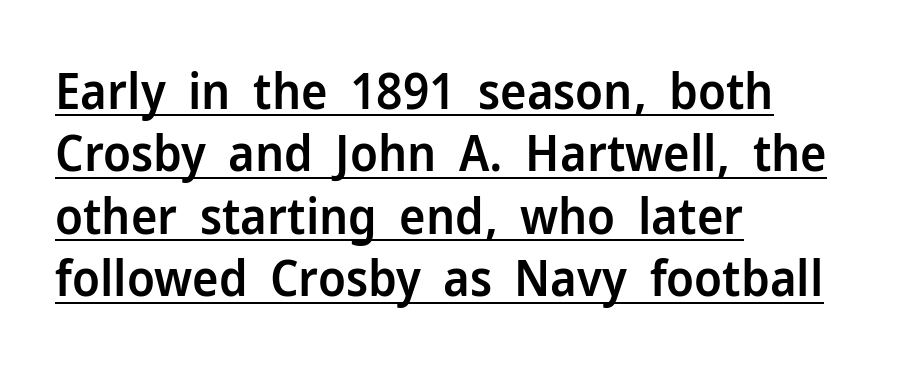
Q: Is the text bold? A: Semi-bold.
Q: Is the text italic (slanted)? A: No, it is upright.
Q: Is the typeface a serif or a sans-serif typeface? A: Sans-serif.
Q: Is the text underlined? A: Yes.
Q: How is the paragraph aligned? A: Left-aligned.
Q: Is the spacing between letters normal or unusually wide? A: Normal.
Q: Is the spacing between lines tight, normal or loose? A: Normal.
Q: Width (condensed, normal, or wide)? A: Normal.
Q: Stroke contrast? A: Low.
Q: x-height? A: Medium.
Q: Monospaced? A: No.
